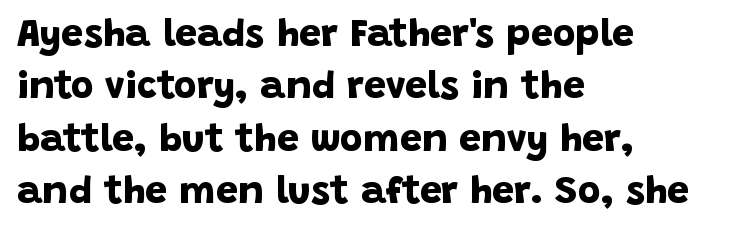
Type style note: lacks serifs. Chunky letters — that's bold for sure. Each row of text sits above clean, open space. Leftover space on each line is placed entirely after the last word.
